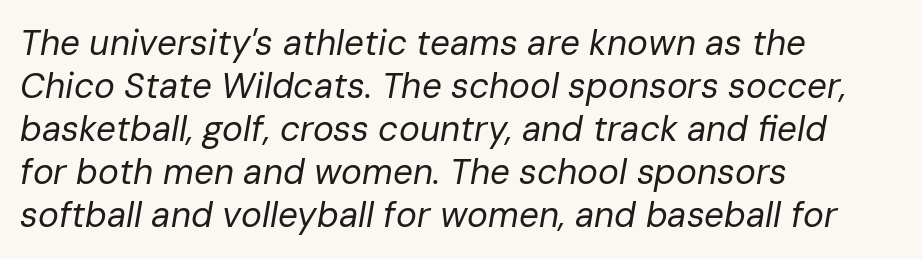
The image shows 35 px regular-weight type, italic (leaning right); set left-aligned, line spacing 1.23x, normal letter spacing, not underlined; low stroke contrast and a medium x-height.
